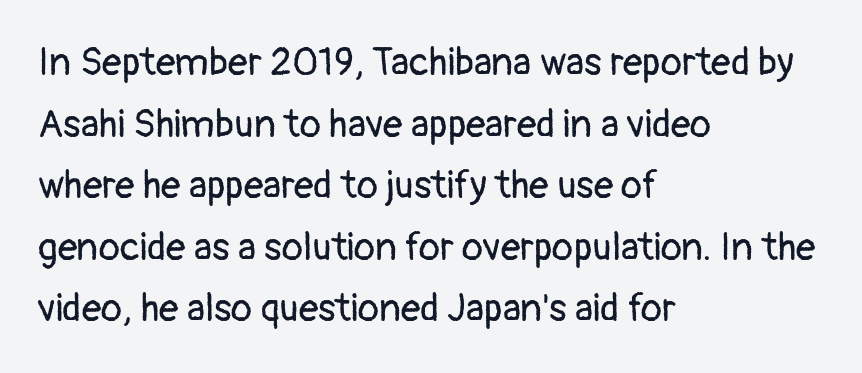
{"serif": "no", "italic": "no", "bold": "no", "weight": "regular", "width": "normal", "stroke_contrast": "low", "x_height": "medium", "monospaced": "no", "underline": "no", "align": "left", "line_spacing": "normal", "line_spacing_ratio": 1.58, "letter_spacing": "normal", "letter_spacing_em": 0.0, "glyph_px": 39}
